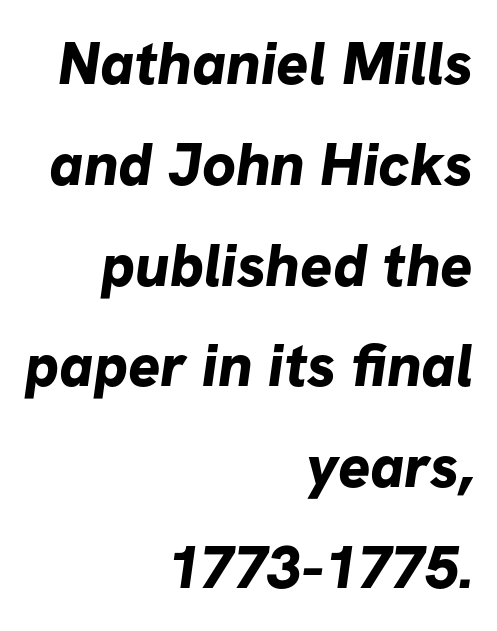
The image shows 60 px bold sans-serif type; set right-aligned, normal line spacing (1.68x), normal letter spacing, not underlined; low stroke contrast and a medium x-height.
